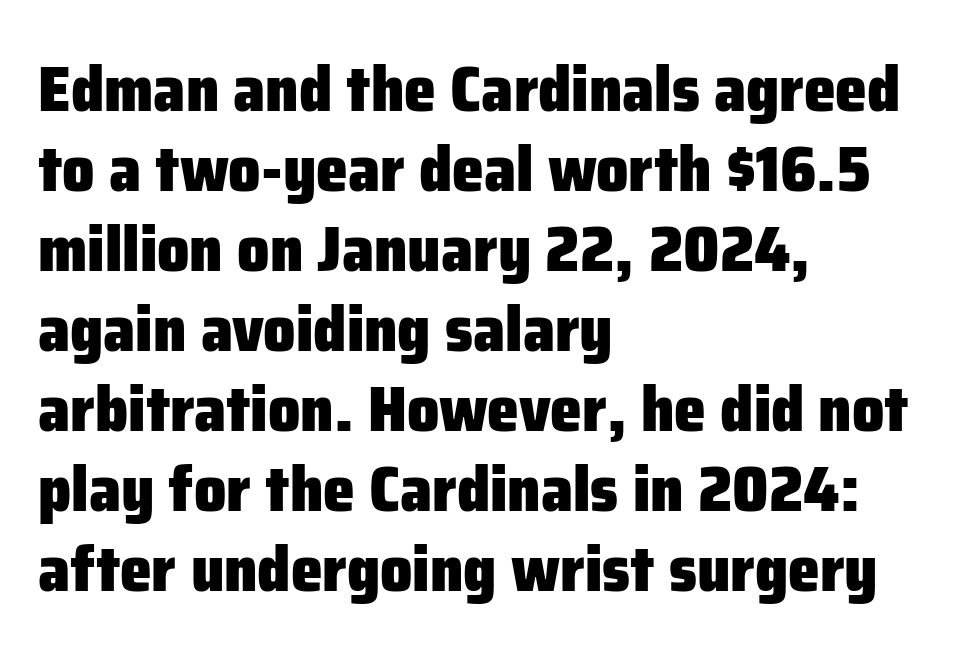
The image shows 64 px heavy sans-serif type, upright; set left-aligned, normal line spacing (1.25x), normal letter spacing, not underlined; low stroke contrast and a medium x-height.
